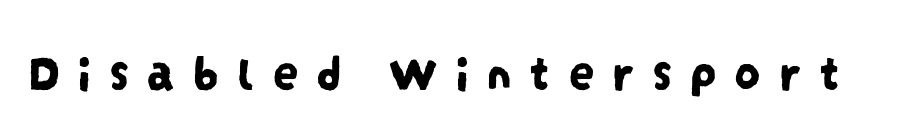
Q: Is the typeface a serif or a sans-serif typeface? A: Sans-serif.
Q: Is the text underlined? A: No.
Q: Is the spacing between letters normal or unusually wide? A: Unusually wide.
Q: Width (condensed, normal, or wide)? A: Condensed.
Q: Stroke contrast? A: Low.
Q: x-height? A: Large.
Q: Monospaced? A: No.
